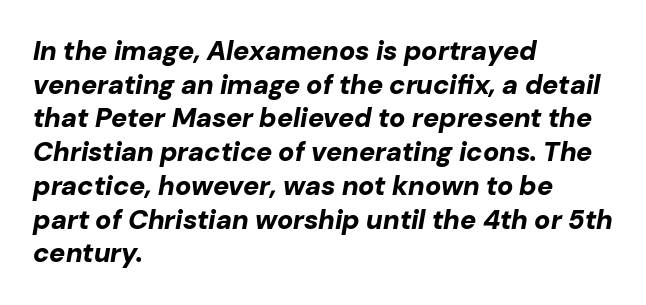
Q: Is the text bold? A: Yes.
Q: Is the text italic (slanted)? A: Yes, it leans right by about 10 degrees.
Q: Is the text underlined? A: No.
Q: How is the paragraph aligned? A: Left-aligned.
Q: Is the spacing between letters normal or unusually wide? A: Normal.
Q: Is the spacing between lines tight, normal or loose? A: Normal.
